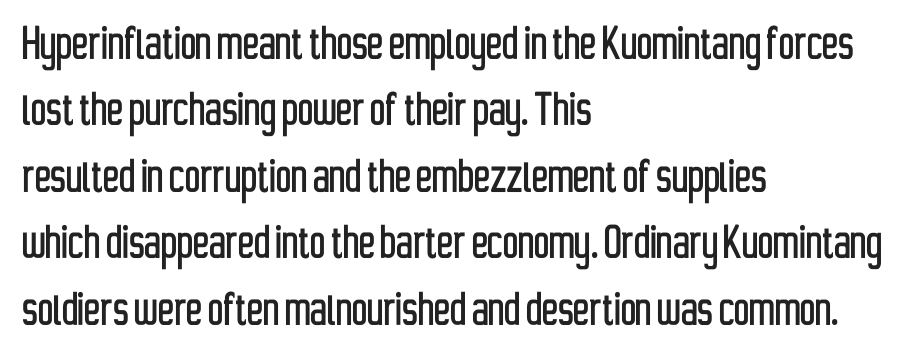
The image shows 54 px condensed sans-serif type, upright; set left-aligned, line spacing 1.23x, normal letter spacing, not underlined; low stroke contrast and a medium x-height.
